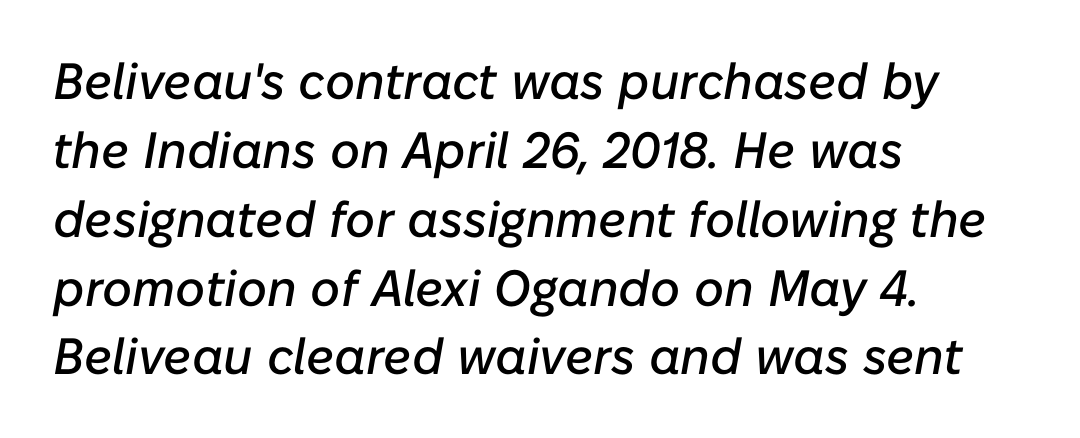
{"italic": "yes", "lean": "right", "slant_degrees": 10, "width": "normal", "stroke_contrast": "low", "x_height": "medium", "monospaced": "no", "underline": "no", "align": "left", "line_spacing": "normal", "line_spacing_ratio": 1.35, "letter_spacing": "normal", "letter_spacing_em": 0.0, "glyph_px": 51}
